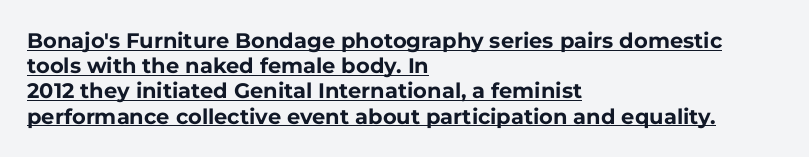
{"italic": "no", "bold": "yes", "underline": "yes", "align": "left", "line_spacing_ratio": 1.2, "letter_spacing": "normal", "letter_spacing_em": 0.0, "glyph_px": 21}
